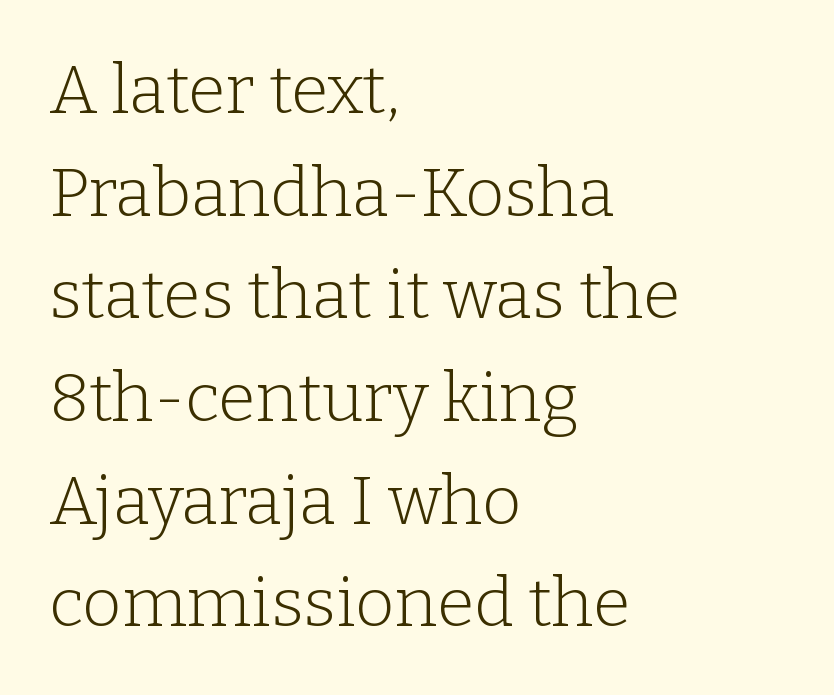
The image shows 68 px light serif type, upright; set left-aligned, normal line spacing (1.51x), normal letter spacing, not underlined; low stroke contrast and a medium x-height.
